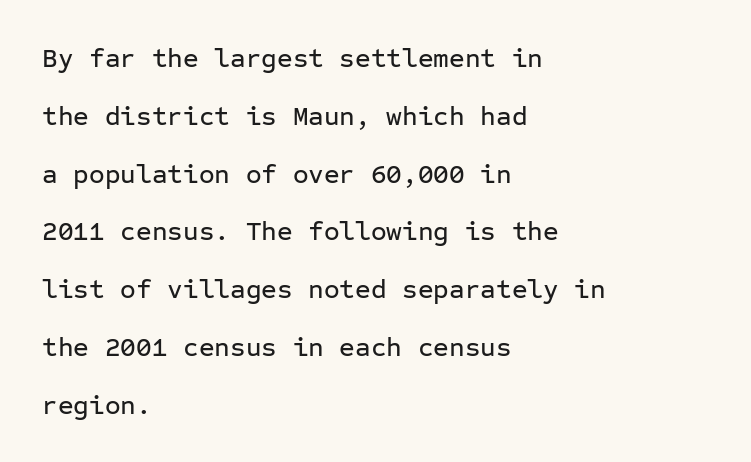
Q: Is the text italic (slanted)? A: No, it is upright.
Q: Is the text underlined? A: No.
Q: How is the paragraph aligned? A: Left-aligned.
Q: Is the spacing between letters normal or unusually wide? A: Normal.
Q: Is the spacing between lines tight, normal or loose? A: Loose.
